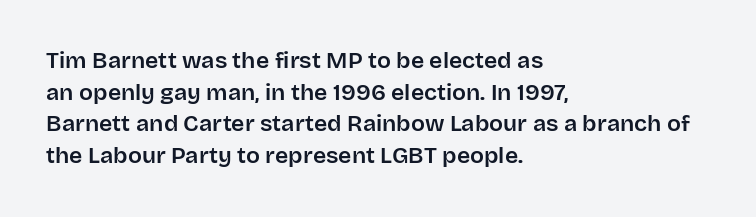
The tracking reads as untouched default to a designer's eye. These lines were composed using upright roman letters. A clean baseline with only descenders dipping below it. The designer left line spacing at the default. The lines are quadded left.
